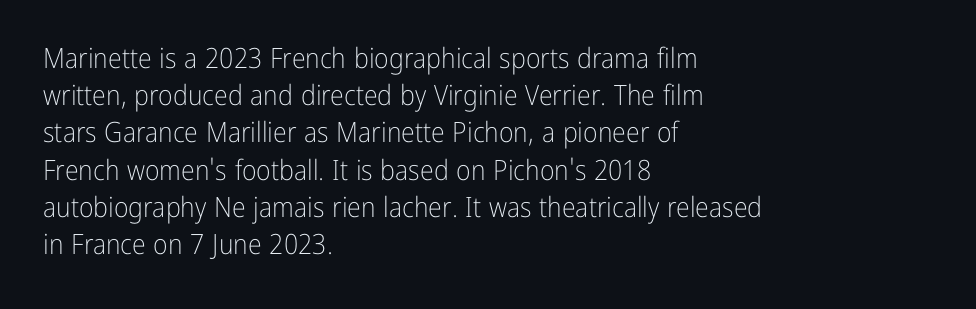
The image shows 28 px light, condensed sans-serif type, upright; set left-aligned, normal line spacing (1.33x), normal letter spacing, not underlined; low stroke contrast and a medium x-height.
